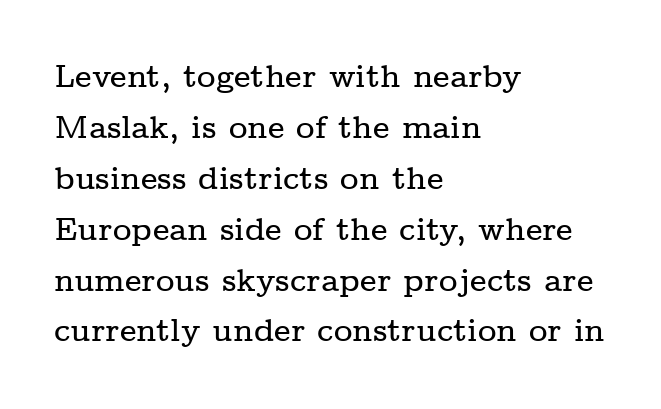
Horizontally, the lines are justified to the leading edge only. Spacing verdict: proportional, widths tailored to each character. These lines are composed in type with serifs. Line spacing here is normal. Italic? Not at all — the glyphs are vertical.
